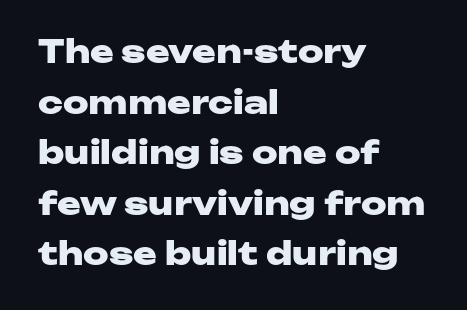
{"serif": "no", "italic": "no", "bold": "yes", "weight": "heavy", "width": "wide", "stroke_contrast": "low", "x_height": "medium", "monospaced": "no", "underline": "no", "align": "left", "line_spacing": "normal", "line_spacing_ratio": 1.58, "letter_spacing": "normal", "letter_spacing_em": 0.0, "glyph_px": 32}
